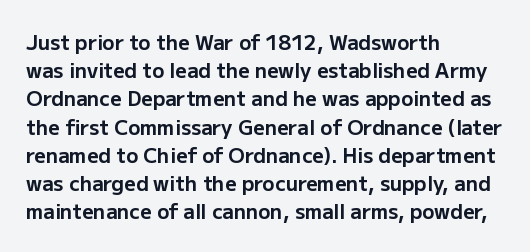
The image shows 20 px bold type, upright; set left-aligned, normal line spacing (1.41x), normal letter spacing, not underlined.
